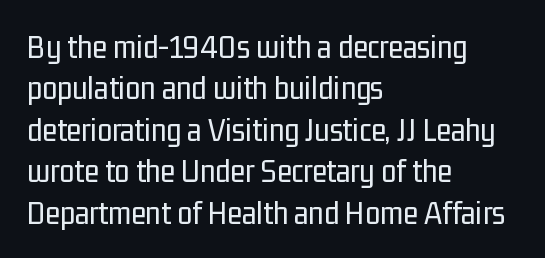
The space beneath each line is pristine and unruled. The font's upright variant was chosen for this text. All the whitespace from short lines collects on the right. No chunkiness to these letters — they're not bold.
